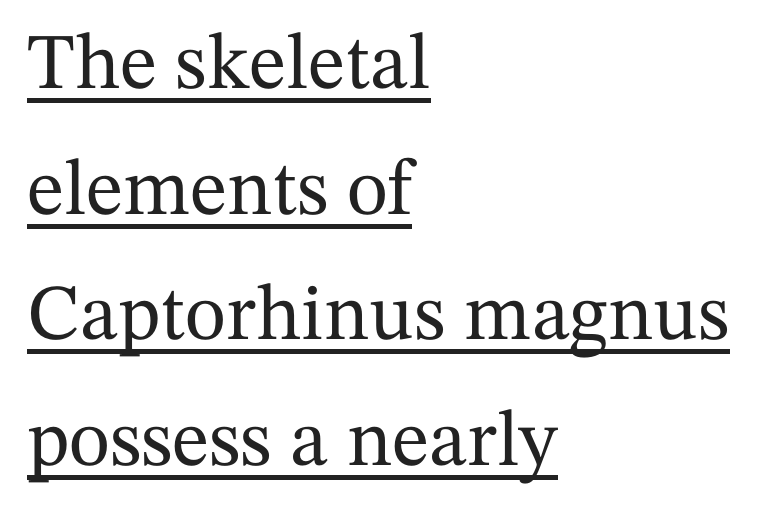
The image shows 79 px serif type, upright; set left-aligned, normal line spacing (1.59x), normal letter spacing, underlined; medium stroke contrast and a medium x-height.
